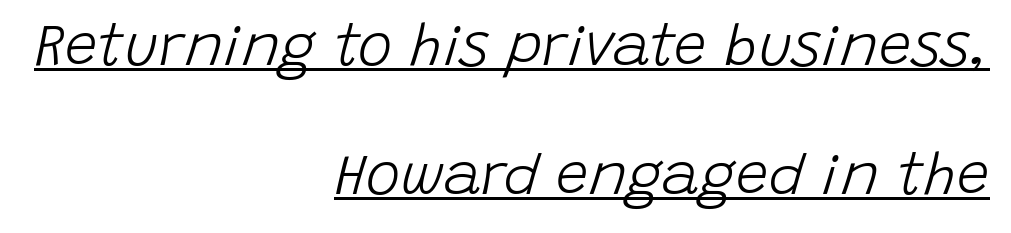
{"italic": "yes", "lean": "right", "slant_degrees": 15, "bold": "no", "weight": "light", "width": "normal", "stroke_contrast": "low", "x_height": "large", "monospaced": "no", "underline": "yes", "align": "right", "line_spacing": "loose", "line_spacing_ratio": 2.23, "letter_spacing": "normal", "letter_spacing_em": 0.0, "glyph_px": 58}
